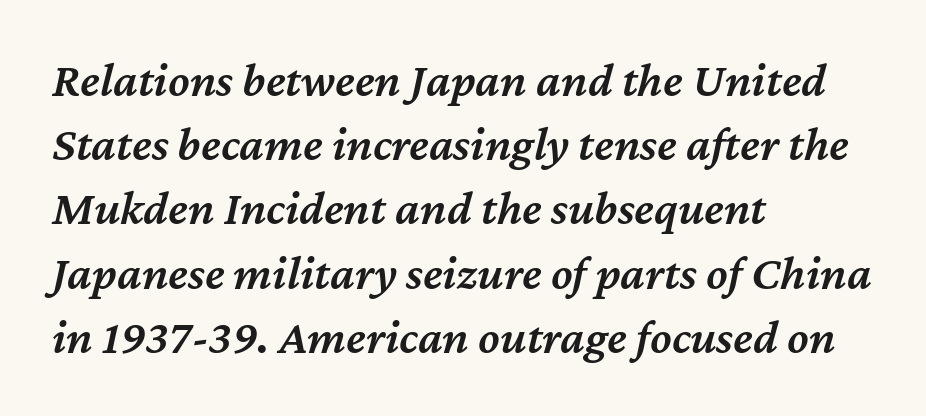
{"italic": "yes", "lean": "right", "slant_degrees": 12, "bold": "semi", "weight": "semibold", "width": "normal", "stroke_contrast": "medium", "x_height": "medium", "monospaced": "no", "underline": "no", "align": "left", "line_spacing": "normal", "line_spacing_ratio": 1.31, "letter_spacing": "normal", "letter_spacing_em": 0.0, "glyph_px": 49}
